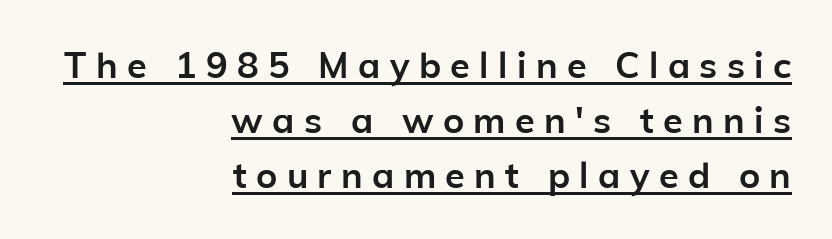
Do the characters align in a grid? No, the font is proportional. Plenty of ink on the page — the face is bold. Nothing sits at the stroke ends, so this counts as sans-serif. The axis of the letterforms is exactly vertical. Does extra space separate the letters? Yes, quite a lot of it.
